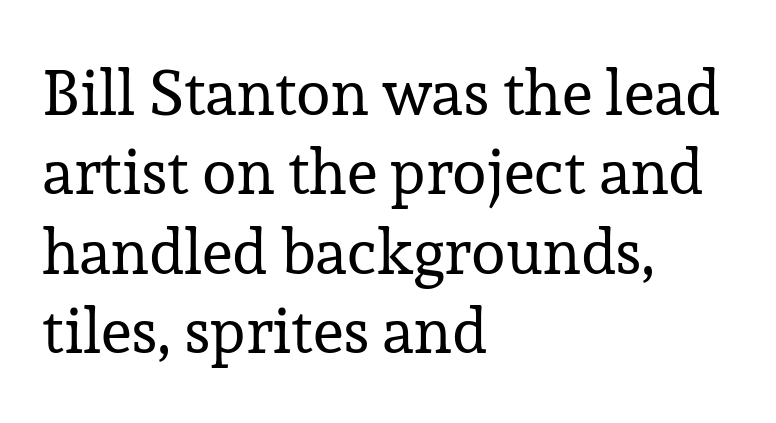
Q: Is the text bold? A: No.
Q: Is the text italic (slanted)? A: No, it is upright.
Q: Is the typeface a serif or a sans-serif typeface? A: Serif.
Q: Is the text underlined? A: No.
Q: How is the paragraph aligned? A: Left-aligned.
Q: Is the spacing between letters normal or unusually wide? A: Normal.
Q: Is the spacing between lines tight, normal or loose? A: Normal.
Q: Width (condensed, normal, or wide)? A: Normal.
Q: Stroke contrast? A: Low.
Q: x-height? A: Medium.
Q: Monospaced? A: No.
